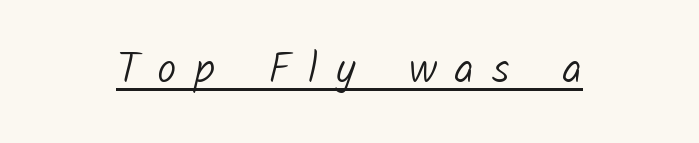
Every row of glyphs is offset so its center matches the block's center. The glyphs are accompanied by a horizontal stroke just below them. Is this a heavy cut? Hardly; it is regular or lighter. I'd call this a sans setting — the letters go barefoot.
